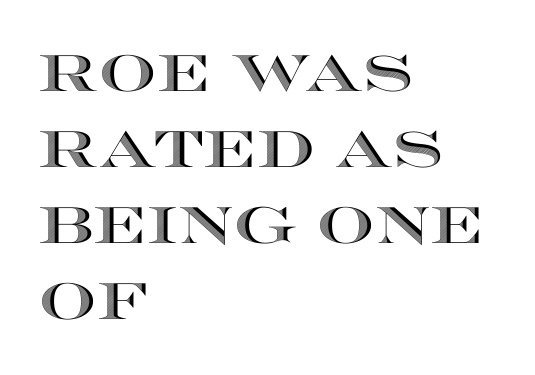
A normal amount of white space separates one row of letters from the next. Nobody touched the tracking dial on this one. Just letters on the line, the space beneath them empty. This sample has the flowing, uneven cadence of proportional lettering.
